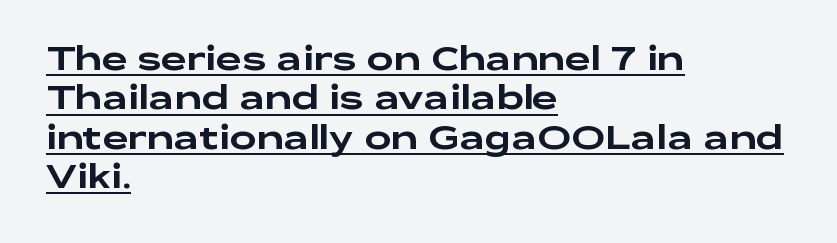
Words appear dense and cohesive because spacing is normal. The specimen includes a rule beneath the text block's lines. You could not count columns in this text — the font is proportionally spaced. I'd call this a sans setting — the letters go barefoot. No italicization has been applied; the sample stays upright.
